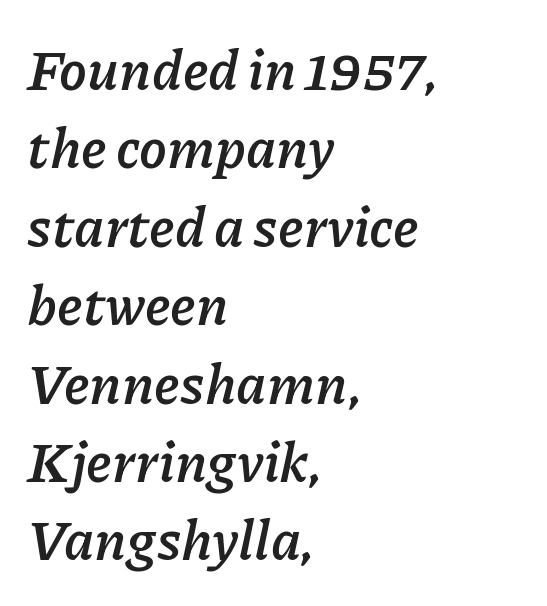
Q: Is the text bold? A: Yes.
Q: Is the text italic (slanted)? A: Yes, it leans right by about 11 degrees.
Q: Is the text underlined? A: No.
Q: How is the paragraph aligned? A: Left-aligned.
Q: Is the spacing between letters normal or unusually wide? A: Normal.
Q: Is the spacing between lines tight, normal or loose? A: Normal.
Q: Width (condensed, normal, or wide)? A: Normal.
Q: Stroke contrast? A: Low.
Q: x-height? A: Medium.
Q: Monospaced? A: No.
